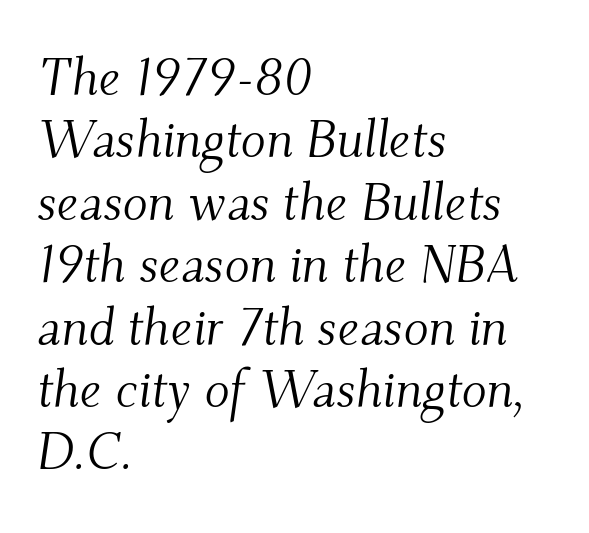
Q: Is the text bold? A: No.
Q: Is the text italic (slanted)? A: Yes, it leans right by about 9 degrees.
Q: Is the typeface a serif or a sans-serif typeface? A: Serif.
Q: Is the text underlined? A: No.
Q: How is the paragraph aligned? A: Left-aligned.
Q: Is the spacing between letters normal or unusually wide? A: Normal.
Q: Width (condensed, normal, or wide)? A: Normal.
Q: Stroke contrast? A: Medium.
Q: x-height? A: Small.
Q: Monospaced? A: No.
